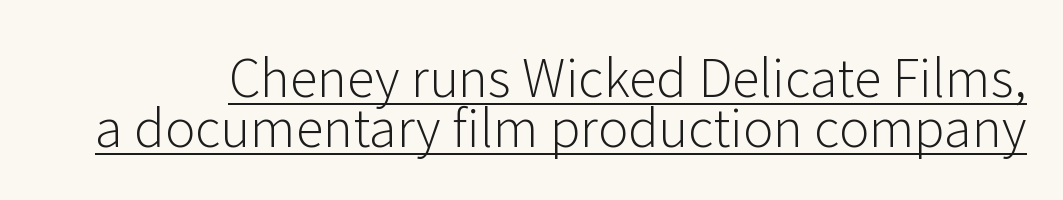
Q: Is the text bold? A: No.
Q: Is the text italic (slanted)? A: No, it is upright.
Q: Is the typeface a serif or a sans-serif typeface? A: Sans-serif.
Q: Is the text underlined? A: Yes.
Q: Is the spacing between letters normal or unusually wide? A: Normal.
Q: Is the spacing between lines tight, normal or loose? A: Tight.
Q: Width (condensed, normal, or wide)? A: Normal.
Q: Stroke contrast? A: Low.
Q: x-height? A: Medium.
Q: Monospaced? A: No.
